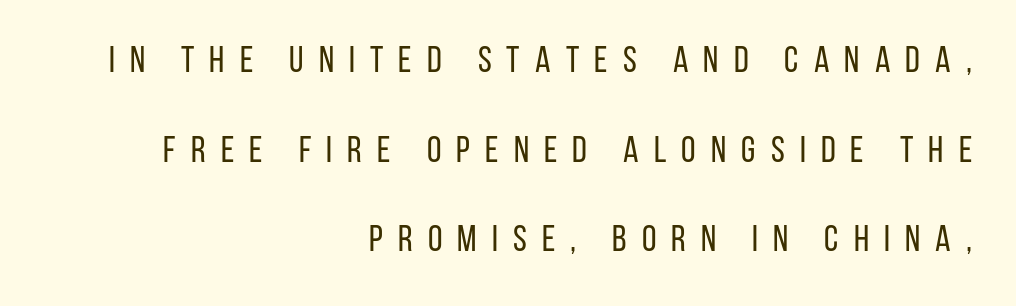
Q: Is the text bold? A: No.
Q: Is the text italic (slanted)? A: No, it is upright.
Q: Is the typeface a serif or a sans-serif typeface? A: Sans-serif.
Q: Is the text underlined? A: No.
Q: How is the paragraph aligned? A: Right-aligned.
Q: Is the spacing between letters normal or unusually wide? A: Unusually wide.
Q: Is the spacing between lines tight, normal or loose? A: Loose.
Q: Width (condensed, normal, or wide)? A: Condensed.
Q: Stroke contrast? A: Low.
Q: x-height? A: Large.
Q: Monospaced? A: No.
